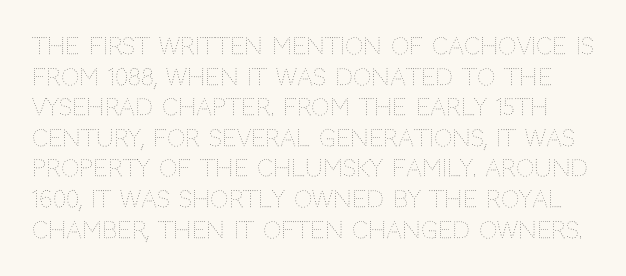
The image shows 23 px text type, upright; set normal line spacing (1.33x), normal letter spacing, not underlined.
